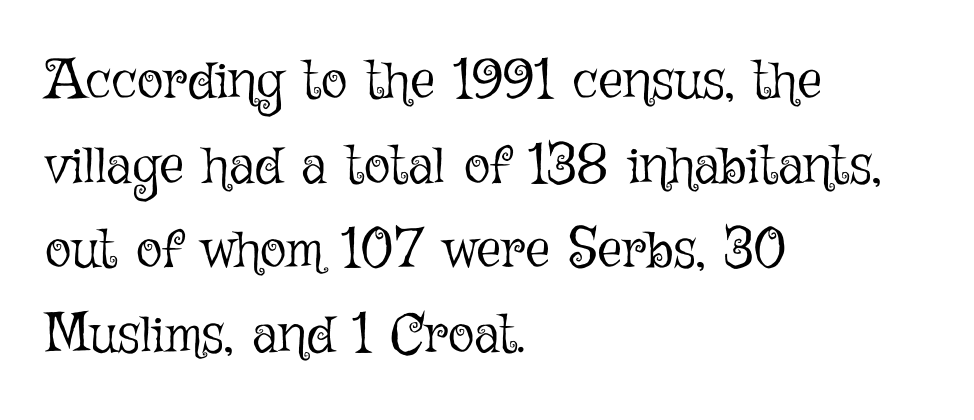
The image shows 55 px light type, upright; set left-aligned, normal line spacing (1.54x), normal letter spacing, not underlined; low stroke contrast and a medium x-height.
